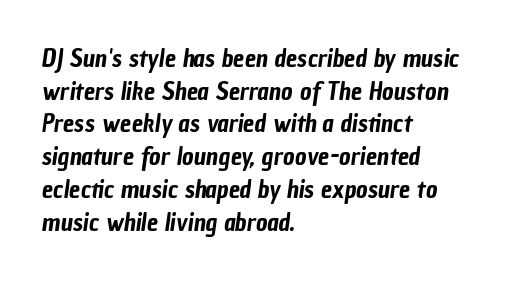
The image shows 25 px text type; set left-aligned, normal line spacing (1.31x), normal letter spacing, not underlined.
